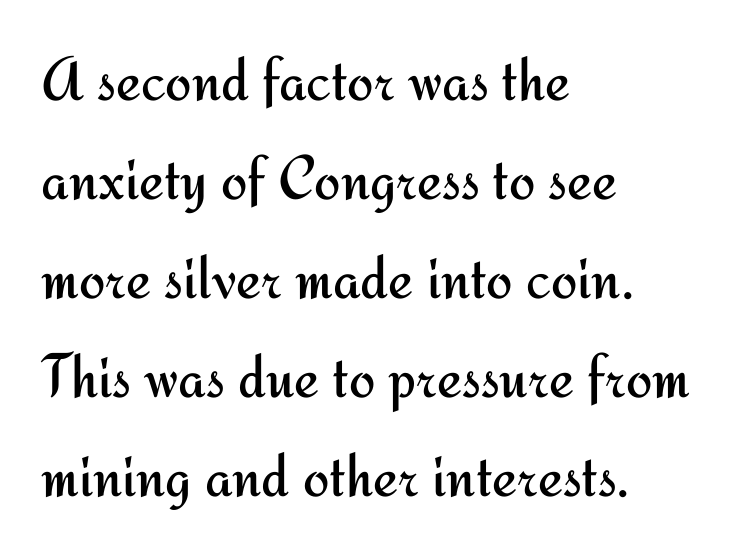
The image shows 63 px regular-weight sans-serif type, upright; set left-aligned, normal line spacing (1.57x), normal letter spacing, not underlined; medium stroke contrast and a small x-height.
